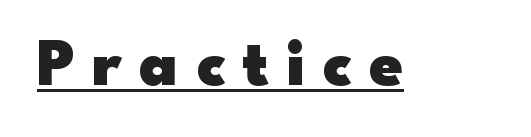
The image shows 68 px heavy, wide sans-serif type, upright; set unusually wide letter spacing (+0.25 em), underlined; low stroke contrast and a small x-height.
